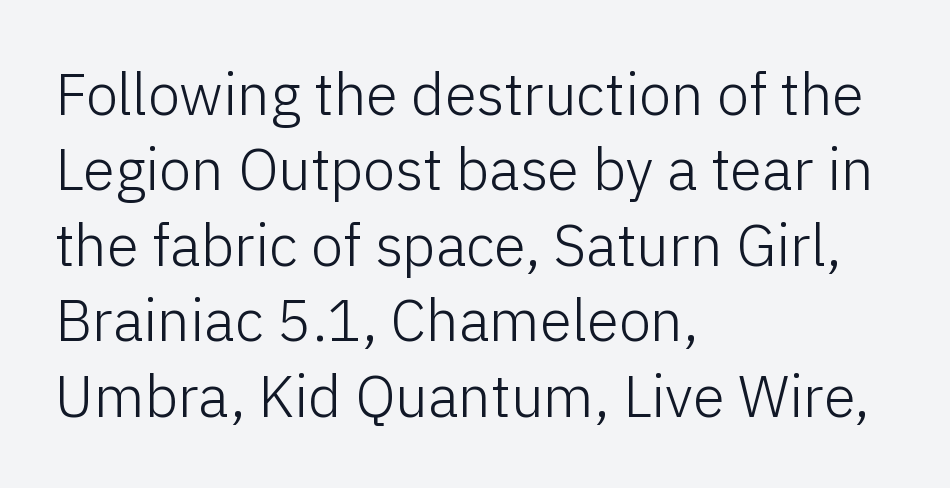
Q: Is the text bold? A: No.
Q: Is the text italic (slanted)? A: No, it is upright.
Q: Is the typeface a serif or a sans-serif typeface? A: Sans-serif.
Q: Is the text underlined? A: No.
Q: How is the paragraph aligned? A: Left-aligned.
Q: Is the spacing between letters normal or unusually wide? A: Normal.
Q: Is the spacing between lines tight, normal or loose? A: Normal.
Q: Width (condensed, normal, or wide)? A: Normal.
Q: Stroke contrast? A: Low.
Q: x-height? A: Medium.
Q: Monospaced? A: No.
